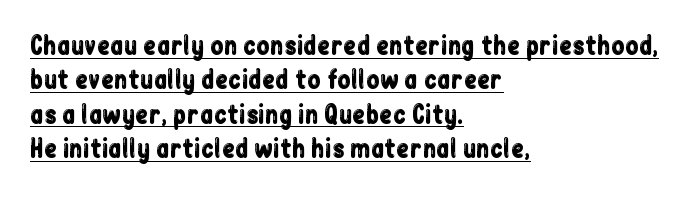
{"italic": "no", "underline": "yes", "align": "left", "line_spacing": "normal", "line_spacing_ratio": 1.43, "letter_spacing": "normal", "letter_spacing_em": 0.0, "glyph_px": 24}
